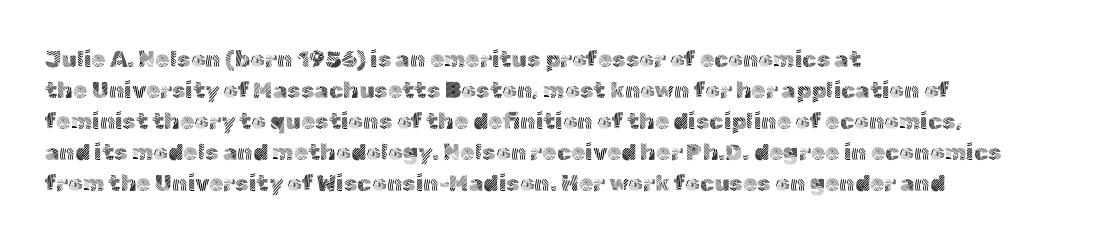
{"italic": "no", "bold": "no", "underline": "no", "align": "left", "line_spacing": "normal", "line_spacing_ratio": 1.35, "letter_spacing": "normal", "letter_spacing_em": 0.0, "glyph_px": 23}
